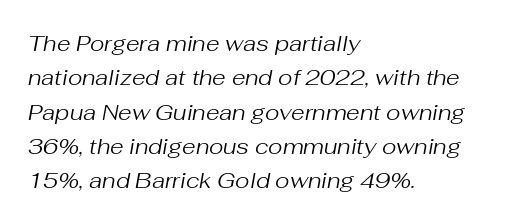
{"italic": "yes", "lean": "right", "slant_degrees": 10, "bold": "no", "underline": "no", "align": "left", "line_spacing": "normal", "line_spacing_ratio": 1.56, "letter_spacing": "normal", "letter_spacing_em": 0.0, "glyph_px": 22}
